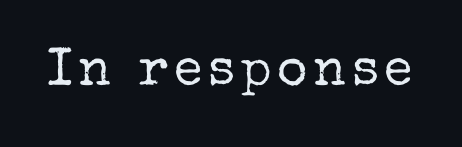
The image shows 52 px regular-weight serif type, upright; set not underlined; low stroke contrast and a medium x-height.
